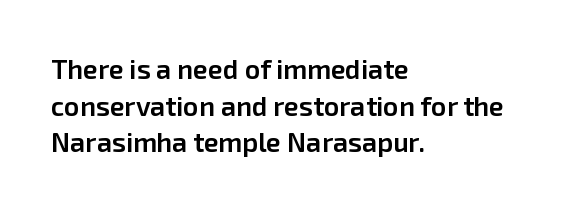
The image shows 27 px text type, upright; set left-aligned, normal line spacing (1.36x), normal letter spacing, not underlined.
